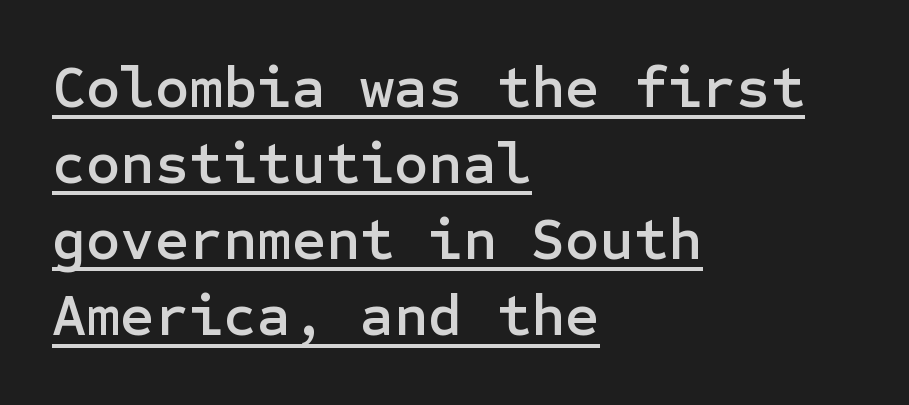
The face used here is rendered with its standard letterfit. The lettering holds an erect, upright posture throughout. Is this a sans? Yes — the strokes have no serifs. Beneath each row of characters lies a ruled line. Compared with a centered layout, this one pins lines to the left instead.
